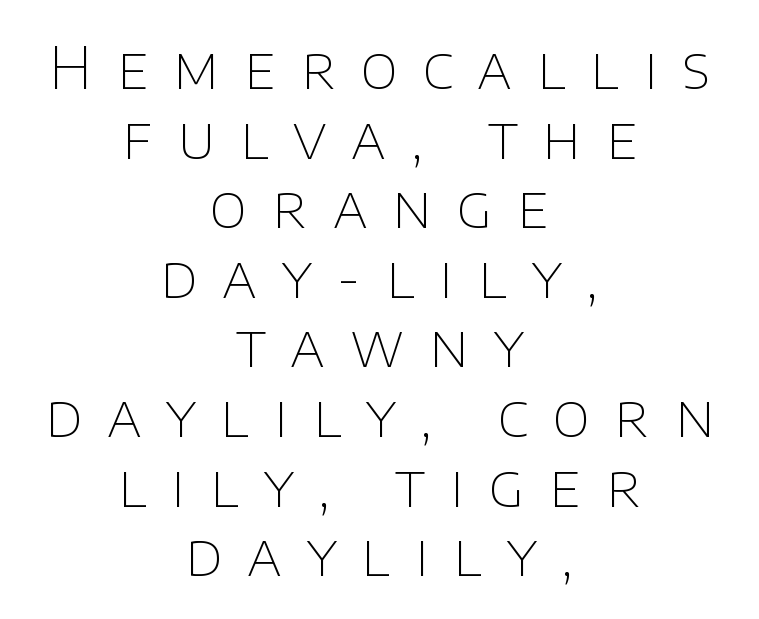
You can tell it's not italic because the verticals are truly vertical. Here the glyphs are tracked loosely, breaking word shapes into spaced letters. Is the type heavy? It reads as light-to-regular instead. Nope, no serifs anywhere on these letters. These lines stack symmetrically, like a column narrowing and widening about its center. Do the characters align in a grid? No, the font is proportional.
